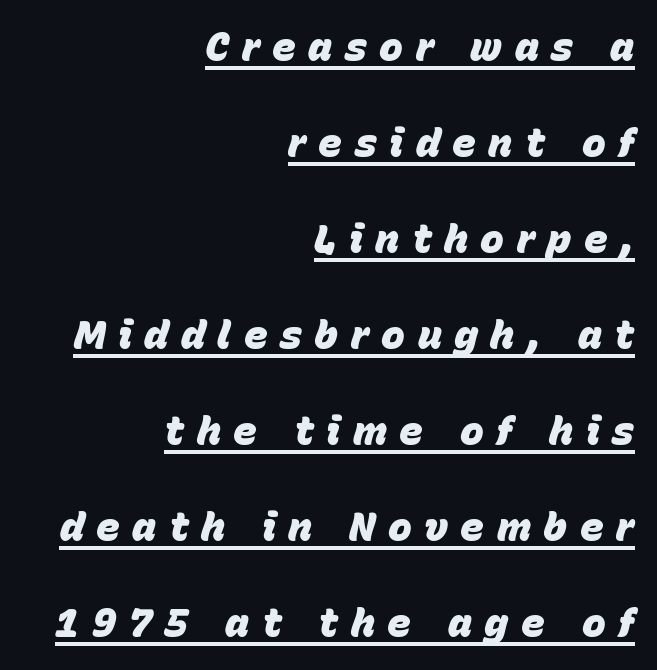
{"italic": "yes", "lean": "right", "slant_degrees": 15, "bold": "yes", "weight": "heavy", "width": "normal", "stroke_contrast": "low", "x_height": "large", "monospaced": "no", "underline": "yes", "align": "right", "line_spacing": "loose", "line_spacing_ratio": 2.4, "letter_spacing": "wide", "letter_spacing_em": 0.31, "glyph_px": 40}
